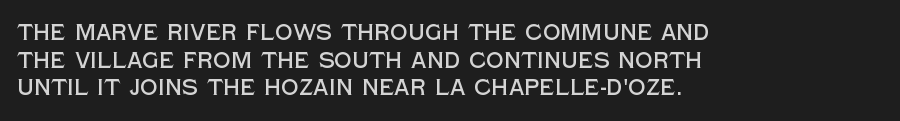
The image shows 22 px text type, upright; set left-aligned, normal line spacing (1.26x), normal letter spacing, not underlined.
